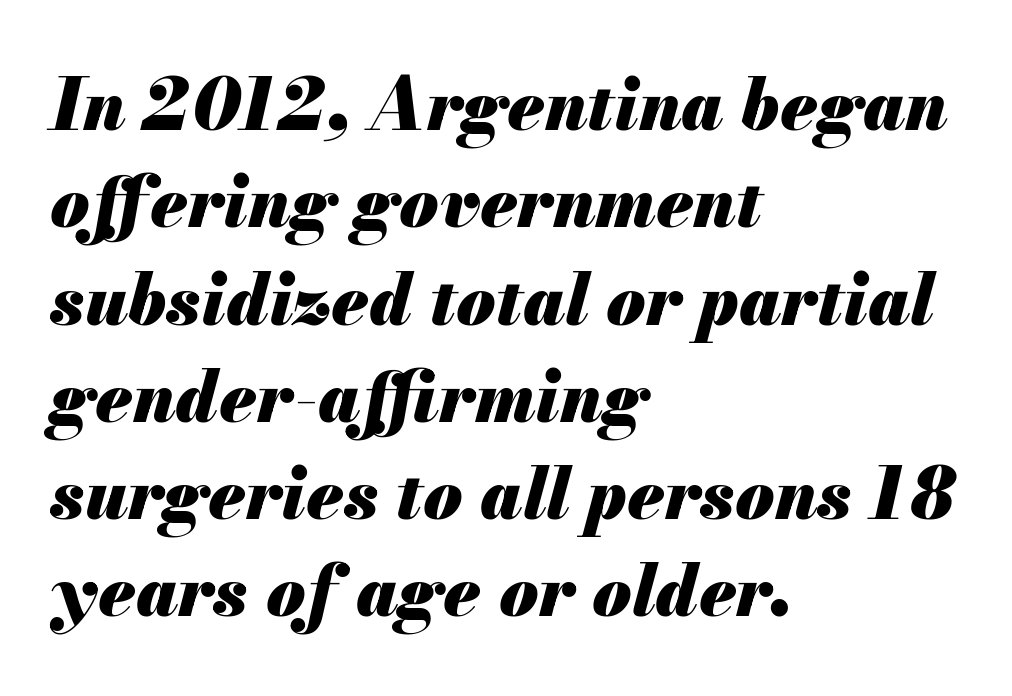
Whoever set this chose a conventional vertical rhythm. The typography opts for an oblique posture over an upright one. Here the designer chose a conventional face with non-uniform glyph widths. The horizontal fit of the characters is conventional and even. The face used here has the dense, thick strokes of a bold.
